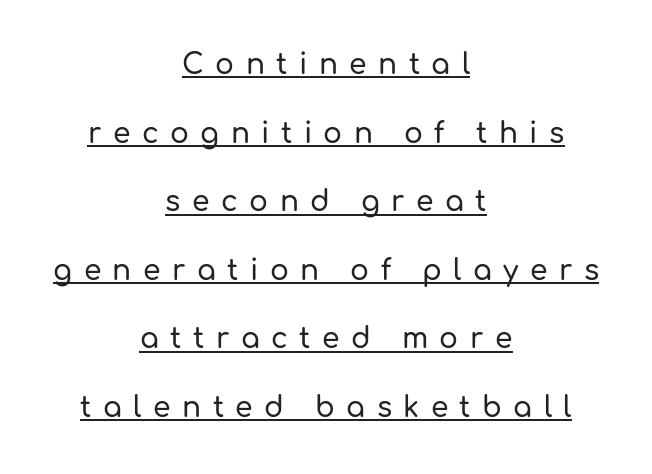
The image shows 28 px sans-serif type, upright; set centered, loose line spacing (2.45x), unusually wide letter spacing (+0.41 em), underlined; low stroke contrast and a medium x-height.
